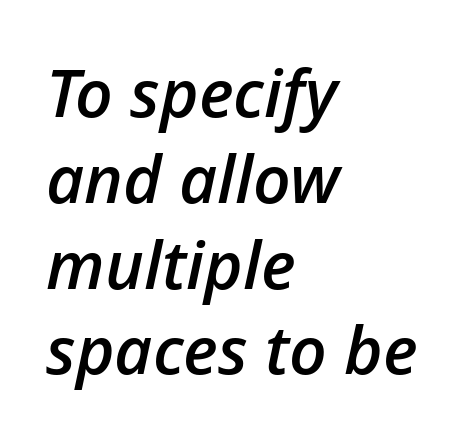
These words are printed semibold, heavier than regular yet not bold. Unmarked baselines from the first word to the last. An italicized treatment has been applied to the whole sample. Each line starts at the same left margin while the right side varies. Honestly, the letter spacing is just normal — you wouldn't notice it. Proportional: the letters do not fall into vertical columns.
